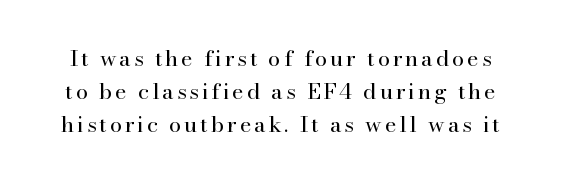
{"italic": "no", "bold": "no", "underline": "no", "line_spacing": "normal", "line_spacing_ratio": 1.51, "glyph_px": 22}
